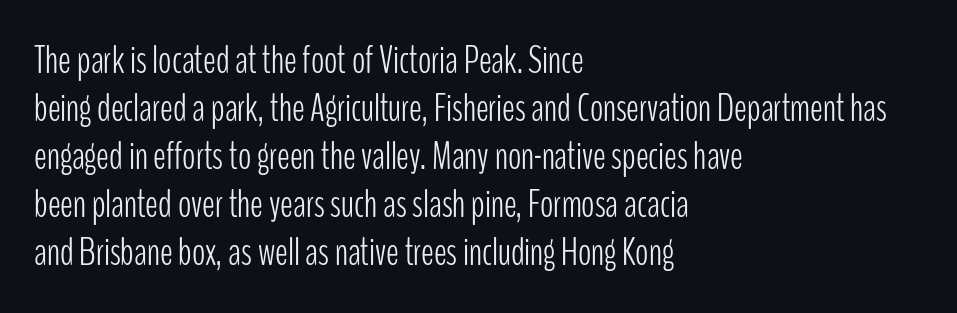
Bare-footed words on every line. A roman cut, with each character standing at attention. Examine the stroke ends and you'll find no serifs. One-word summary of the alignment: left. Do the characters align in a grid? No, the font is proportional. Compared with a typical body face, this is equally light or lighter still.
